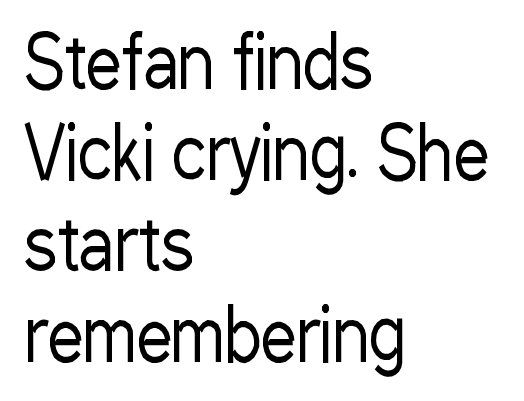
Weight: not bold — regular or lighter. Leading matches the norm, producing a regular column. This rendering uses left alignment, leaving the right contour irregular. Between one letter and the next there's only the usual sliver of space. These lines are rendered in a variable-pitch font.
